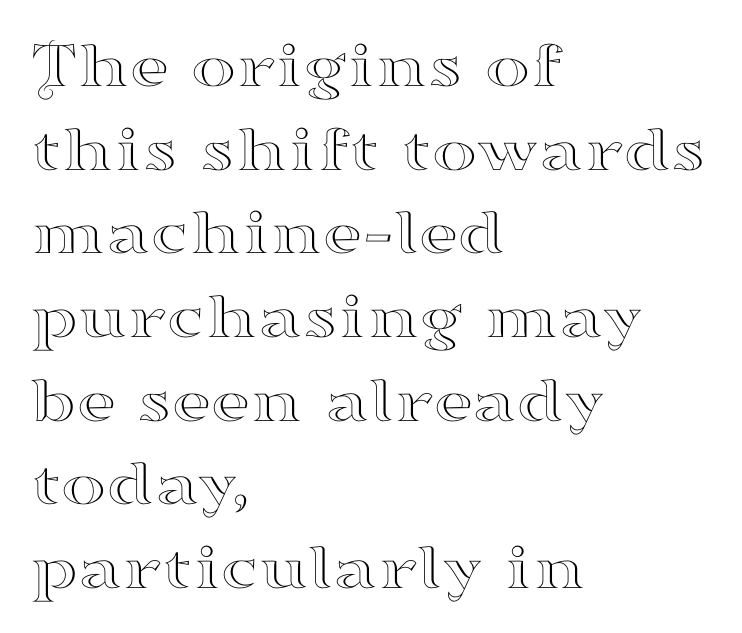
{"serif": "yes", "italic": "no", "width": "wide", "stroke_contrast": "high", "x_height": "small", "monospaced": "no", "underline": "no", "align": "left", "line_spacing_ratio": 1.23, "letter_spacing": "normal", "letter_spacing_em": 0.0, "glyph_px": 68}
